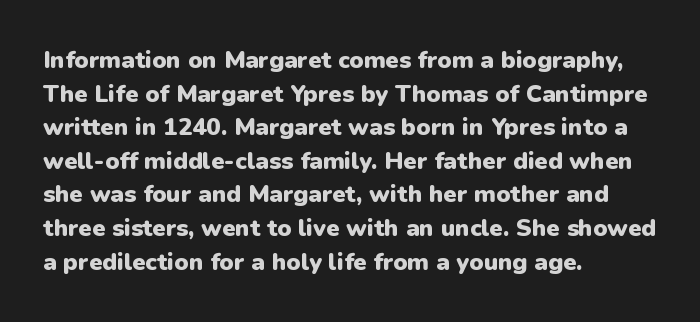
{"italic": "no", "bold": "yes", "underline": "no", "align": "left", "line_spacing": "normal", "line_spacing_ratio": 1.4, "letter_spacing": "normal", "letter_spacing_em": 0.0, "glyph_px": 24}
